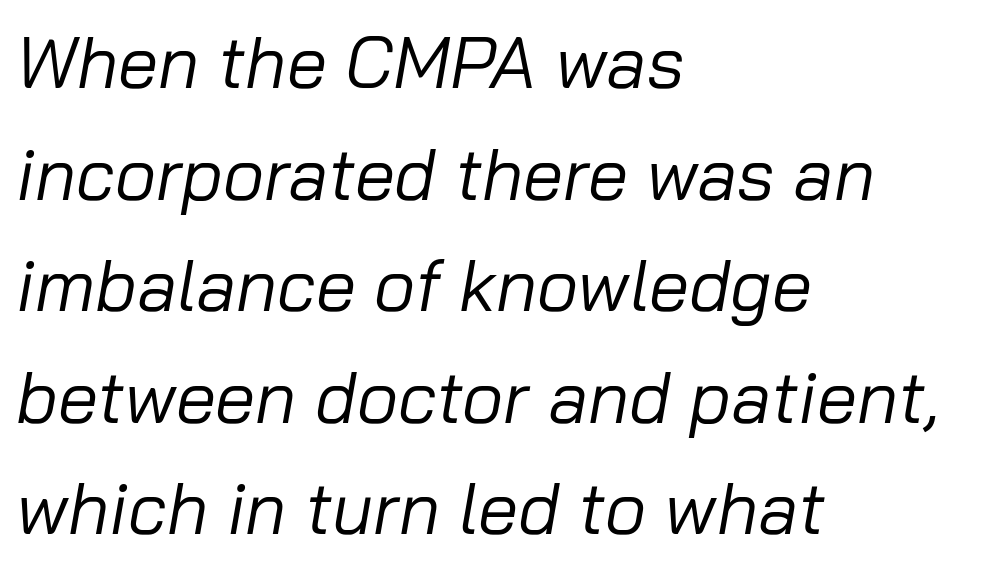
Q: Is the text bold? A: No.
Q: Is the text italic (slanted)? A: Yes, it leans right by about 10 degrees.
Q: Is the text underlined? A: No.
Q: How is the paragraph aligned? A: Left-aligned.
Q: Is the spacing between letters normal or unusually wide? A: Normal.
Q: Is the spacing between lines tight, normal or loose? A: Normal.
Q: Width (condensed, normal, or wide)? A: Normal.
Q: Stroke contrast? A: Low.
Q: x-height? A: Medium.
Q: Monospaced? A: No.
